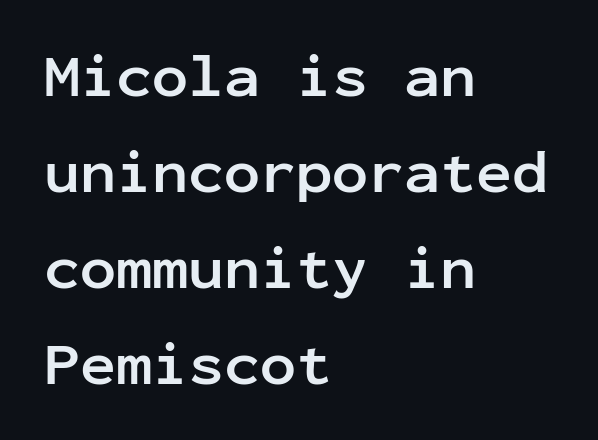
Underline: absent. The characters display no serif detailing; their extremities are plain. The face used here is monospaced, like something from a code editor. Nope, not italic — everything's standing straight.
